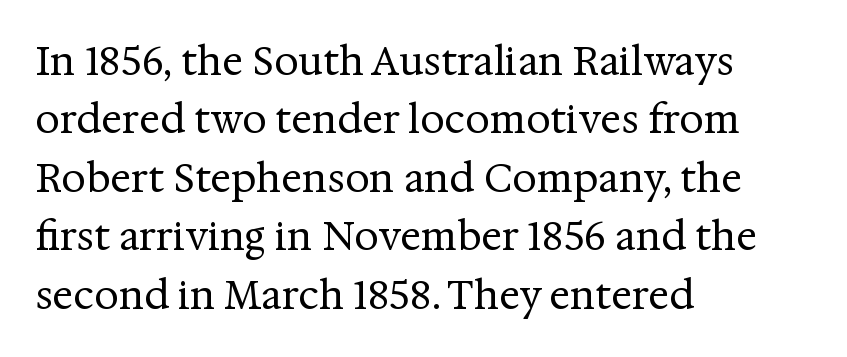
{"serif": "yes", "italic": "no", "bold": "no", "weight": "regular", "width": "normal", "stroke_contrast": "medium", "x_height": "medium", "monospaced": "no", "underline": "no", "align": "left", "line_spacing": "normal", "line_spacing_ratio": 1.5, "letter_spacing": "normal", "letter_spacing_em": 0.0, "glyph_px": 39}
